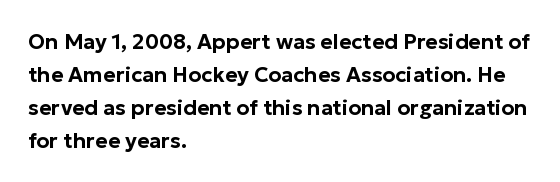
Do the letters lean? They stand straight. You could call the tracking neutral — neither tight nor loose. The passage shown is not underscored anywhere. The ragged edge is on the right, which tells us the setting is flush left. Students, observe: this is what conventionally led text looks like.
